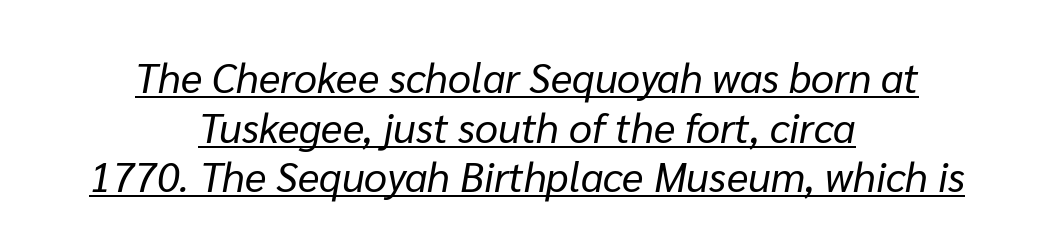
The image shows 41 px regular-weight type, italic (leaning right); set centered, line spacing 1.21x, normal letter spacing, underlined; low stroke contrast and a medium x-height.
